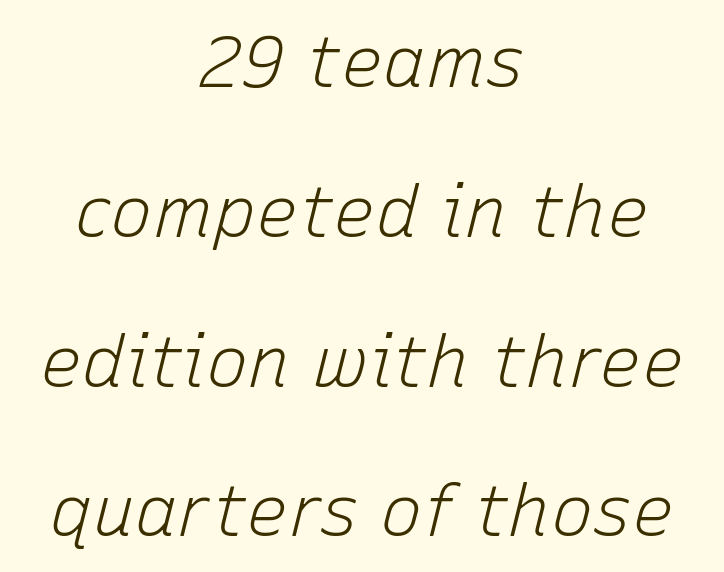
The image shows 71 px light type, italic (leaning right); set centered, loose line spacing (2.11x), normal letter spacing, not underlined; low stroke contrast and a medium x-height.
